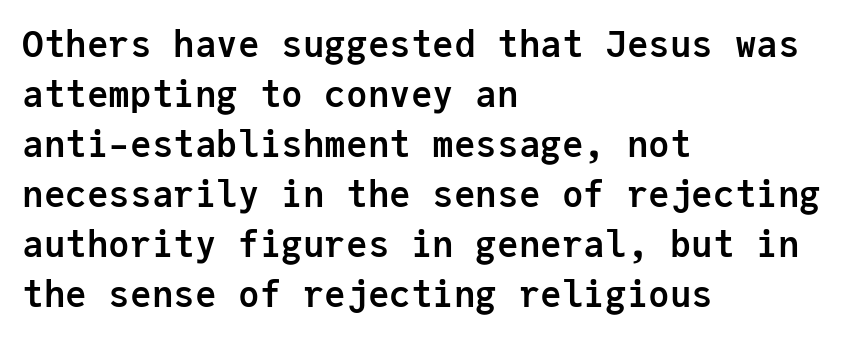
{"serif": "no", "italic": "no", "bold": "yes", "weight": "semibold", "width": "normal", "stroke_contrast": "low", "x_height": "medium", "monospaced": "yes", "underline": "no", "align": "left", "line_spacing": "normal", "line_spacing_ratio": 1.39, "letter_spacing": "normal", "letter_spacing_em": 0.0, "glyph_px": 36}
